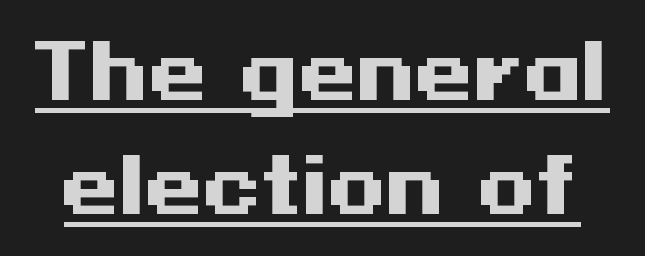
The image shows 75 px heavy, wide sans-serif type, upright; set normal line spacing (1.52x), normal letter spacing, underlined; medium stroke contrast and a medium x-height.
